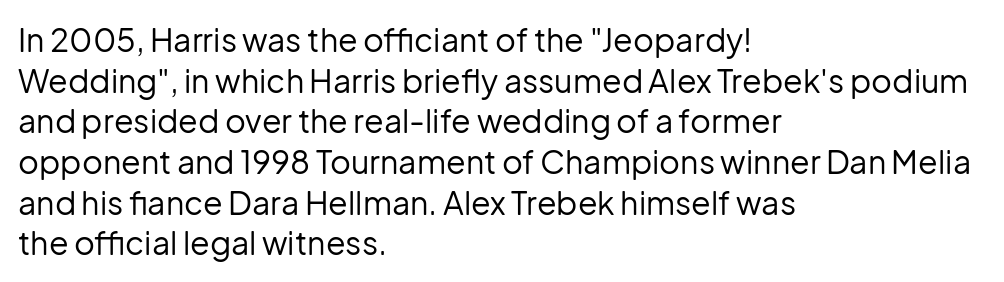
{"serif": "no", "italic": "no", "bold": "no", "weight": "regular", "width": "normal", "stroke_contrast": "low", "x_height": "medium", "monospaced": "no", "underline": "no", "align": "left", "line_spacing": "normal", "line_spacing_ratio": 1.27, "letter_spacing": "normal", "letter_spacing_em": 0.0, "glyph_px": 32}
